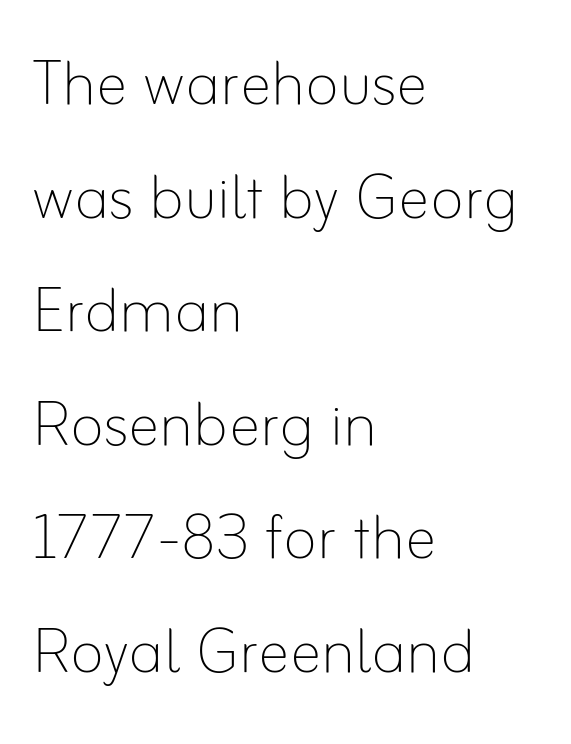
{"italic": "no", "bold": "no", "weight": "thin", "width": "normal", "stroke_contrast": "low", "x_height": "small", "monospaced": "no", "underline": "no", "align": "left", "line_spacing": "normal", "line_spacing_ratio": 1.42, "letter_spacing": "normal", "letter_spacing_em": 0.0, "glyph_px": 80}
